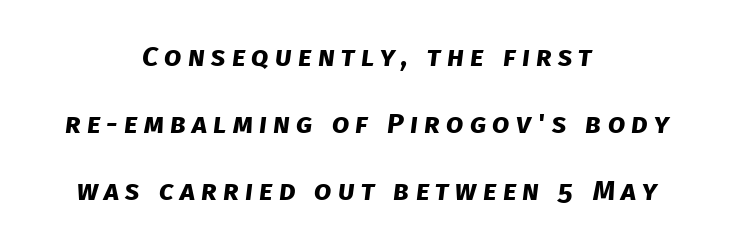
Q: Is the text bold? A: Yes.
Q: Is the typeface a serif or a sans-serif typeface? A: Sans-serif.
Q: Is the text underlined? A: No.
Q: How is the paragraph aligned? A: Centered.
Q: Is the spacing between letters normal or unusually wide? A: Unusually wide.
Q: Is the spacing between lines tight, normal or loose? A: Loose.
Q: Width (condensed, normal, or wide)? A: Normal.
Q: Stroke contrast? A: Low.
Q: x-height? A: Large.
Q: Monospaced? A: No.
